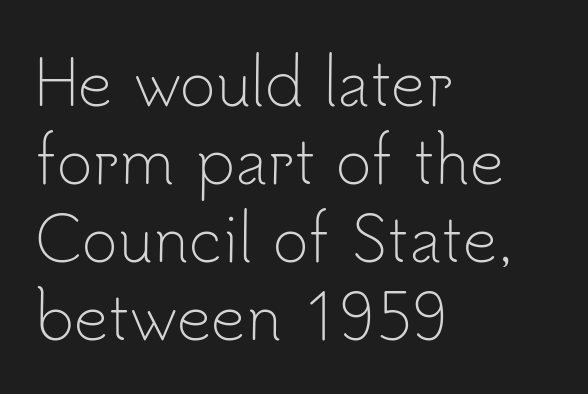
The image shows 61 px light sans-serif type, upright; set left-aligned, normal line spacing (1.28x), normal letter spacing, not underlined; low stroke contrast and a small x-height.
